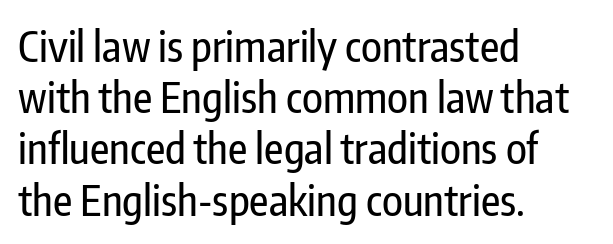
{"serif": "no", "italic": "no", "width": "condensed", "stroke_contrast": "low", "x_height": "medium", "monospaced": "no", "underline": "no", "align": "left", "line_spacing_ratio": 1.22, "letter_spacing": "normal", "letter_spacing_em": 0.0, "glyph_px": 42}
